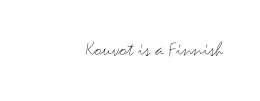
Heaviness? Minimal to ordinary, like unemphasized prose. The horizontal fit of the characters is conventional and even. Words float on clear page, feet unadorned. The paragraph shown leans on its right margin.
